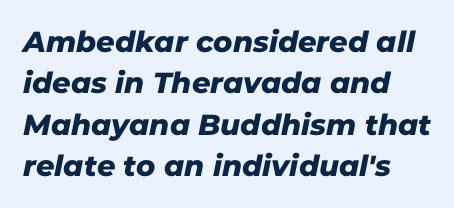
Q: Is the typeface a serif or a sans-serif typeface? A: Sans-serif.
Q: Is the text underlined? A: No.
Q: Is the spacing between letters normal or unusually wide? A: Normal.
Q: Is the spacing between lines tight, normal or loose? A: Normal.
Q: Width (condensed, normal, or wide)? A: Normal.
Q: Stroke contrast? A: Low.
Q: x-height? A: Medium.
Q: Monospaced? A: No.
